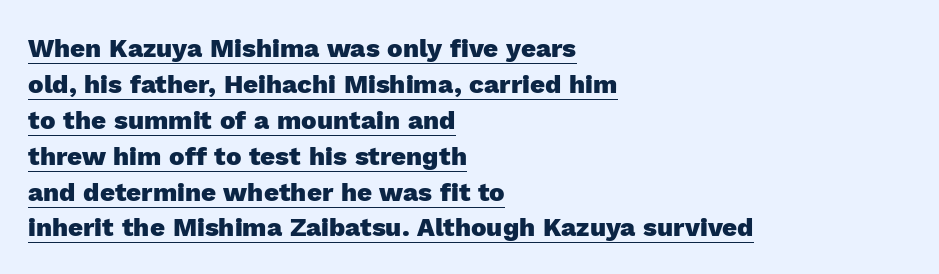
The image shows 26 px bold type, upright; set left-aligned, normal line spacing (1.38x), normal letter spacing, underlined.
